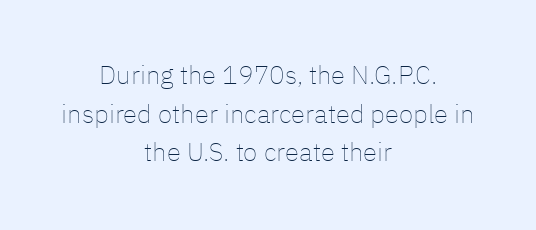
Q: Is the text bold? A: No.
Q: Is the text italic (slanted)? A: No, it is upright.
Q: Is the text underlined? A: No.
Q: How is the paragraph aligned? A: Centered.
Q: Is the spacing between letters normal or unusually wide? A: Normal.
Q: Is the spacing between lines tight, normal or loose? A: Normal.
